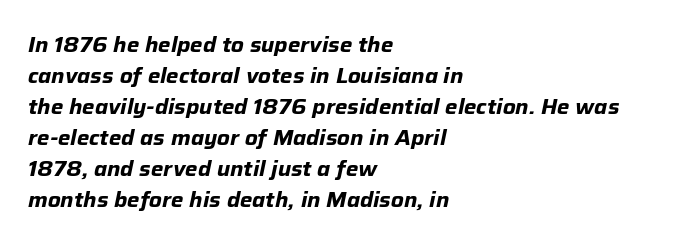
Each new line begins a customary step beneath the previous one. The passage shown is emphatically bold. The text carries the slant typical of an italic or oblique font. If you drew a ruler down the left edge, every line would touch it. In terms of letterspacing, this is plain default setting. Unmarked baselines from the first word to the last.
